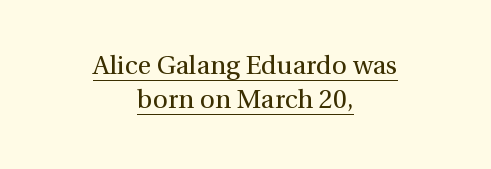
In terms of letterspacing, this is plain default setting. Underlined type. This block has exactly the height ordinary leading produces. Every stem runs plumb, perpendicular to the baseline.
